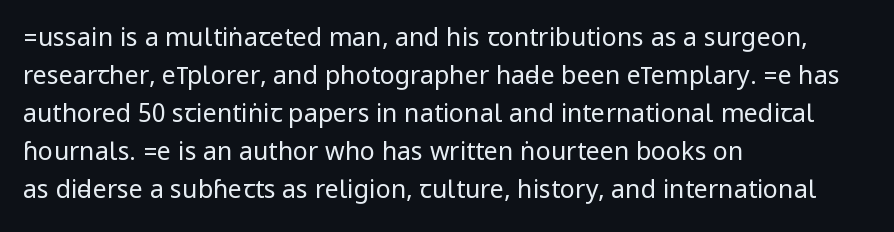
Q: Is the text bold? A: No.
Q: Is the text italic (slanted)? A: No, it is upright.
Q: Is the text underlined? A: No.
Q: How is the paragraph aligned? A: Left-aligned.
Q: Is the spacing between letters normal or unusually wide? A: Normal.
Q: Is the spacing between lines tight, normal or loose? A: Normal.
